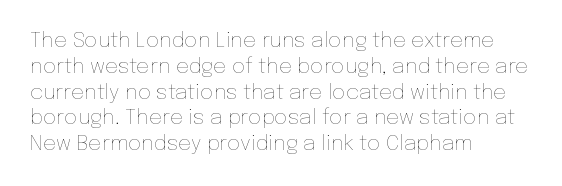
Q: Is the text bold? A: No.
Q: Is the text italic (slanted)? A: No, it is upright.
Q: Is the text underlined? A: No.
Q: How is the paragraph aligned? A: Left-aligned.
Q: Is the spacing between letters normal or unusually wide? A: Normal.
